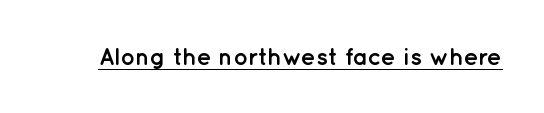
Q: Is the text bold? A: Yes.
Q: Is the text italic (slanted)? A: No, it is upright.
Q: Is the text underlined? A: Yes.
Q: Is the spacing between letters normal or unusually wide? A: Normal.
